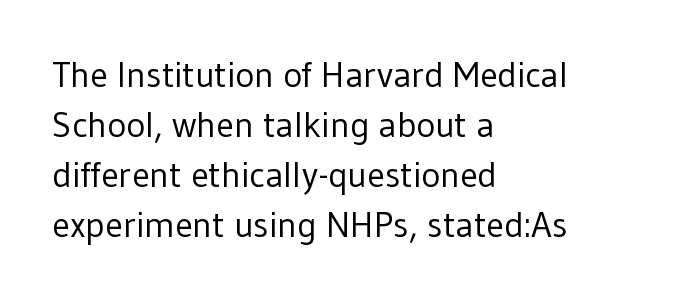
Q: Is the text bold? A: No.
Q: Is the text italic (slanted)? A: No, it is upright.
Q: Is the typeface a serif or a sans-serif typeface? A: Sans-serif.
Q: Is the text underlined? A: No.
Q: How is the paragraph aligned? A: Left-aligned.
Q: Is the spacing between letters normal or unusually wide? A: Normal.
Q: Is the spacing between lines tight, normal or loose? A: Normal.
Q: Width (condensed, normal, or wide)? A: Normal.
Q: Stroke contrast? A: Low.
Q: x-height? A: Medium.
Q: Monospaced? A: No.
